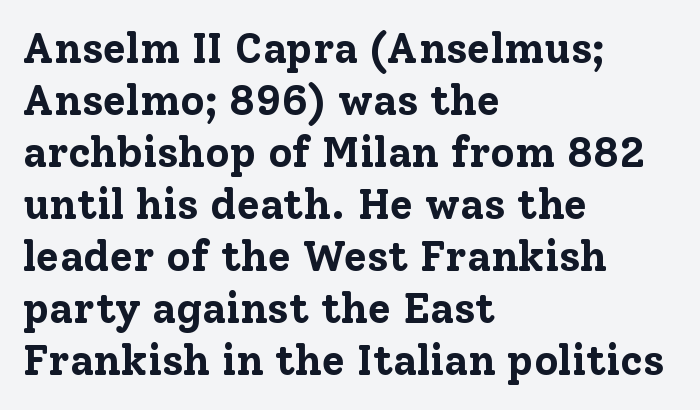
Q: Is the text bold? A: Yes.
Q: Is the text italic (slanted)? A: No, it is upright.
Q: Is the typeface a serif or a sans-serif typeface? A: Serif.
Q: Is the text underlined? A: No.
Q: How is the paragraph aligned? A: Left-aligned.
Q: Is the spacing between letters normal or unusually wide? A: Normal.
Q: Width (condensed, normal, or wide)? A: Normal.
Q: Stroke contrast? A: Low.
Q: x-height? A: Medium.
Q: Monospaced? A: No.
